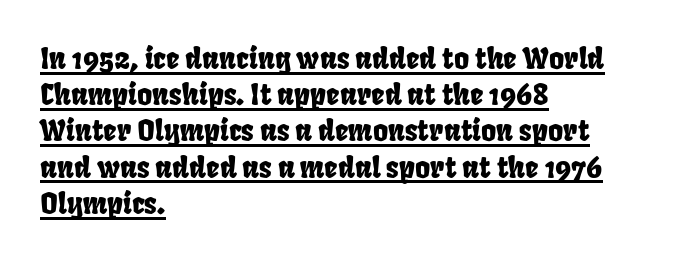
{"serif": "no", "width": "condensed", "stroke_contrast": "low", "x_height": "large", "monospaced": "no", "underline": "yes", "align": "left", "line_spacing": "normal", "line_spacing_ratio": 1.25, "letter_spacing": "normal", "letter_spacing_em": 0.0, "glyph_px": 29}
